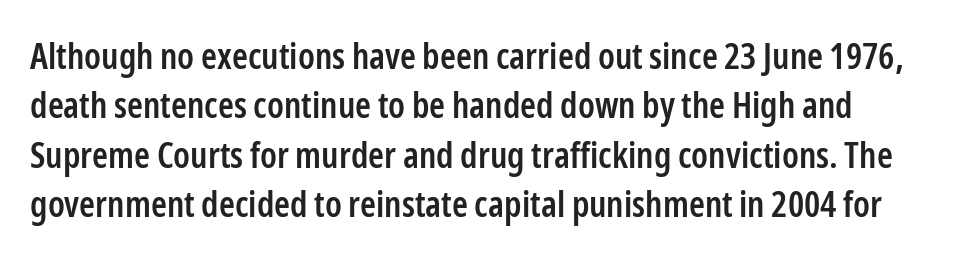
{"serif": "no", "italic": "no", "bold": "semi", "weight": "semibold", "width": "condensed", "stroke_contrast": "low", "x_height": "medium", "monospaced": "no", "underline": "no", "line_spacing": "normal", "line_spacing_ratio": 1.37, "letter_spacing": "normal", "letter_spacing_em": 0.0, "glyph_px": 36}
